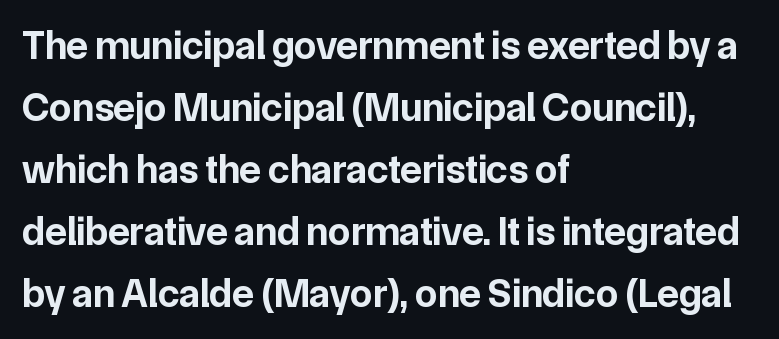
The image shows 40 px bold sans-serif type, upright; set left-aligned, normal line spacing (1.55x), normal letter spacing, not underlined; low stroke contrast and a medium x-height.
